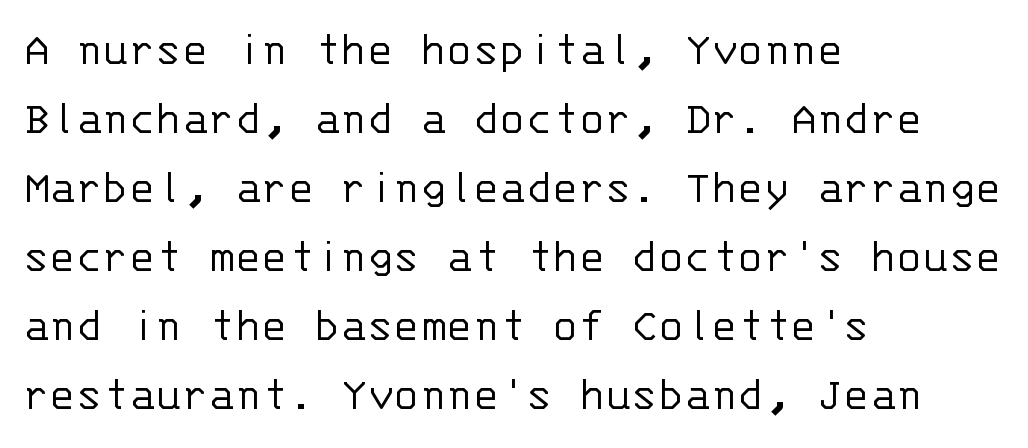
{"serif": "no", "italic": "no", "bold": "no", "weight": "light", "width": "normal", "stroke_contrast": "low", "x_height": "large", "monospaced": "yes", "underline": "no", "align": "left", "line_spacing": "normal", "line_spacing_ratio": 1.41, "letter_spacing": "normal", "letter_spacing_em": 0.0, "glyph_px": 49}
